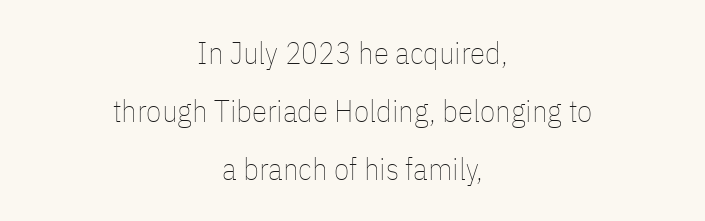
The image shows 31 px thin, condensed type, upright; set centered, line spacing 1.87x, normal letter spacing, not underlined; low stroke contrast and a medium x-height.
